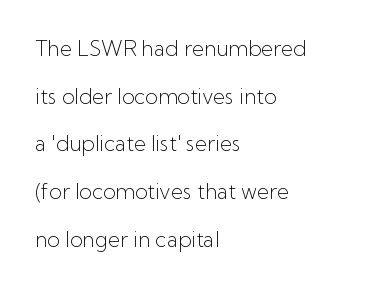
Airy leading. Anything drawn beneath the words? Only blank space. This rendering leaves character spacing at its baseline value. Does the copy run flush right? No — it runs flush left.
